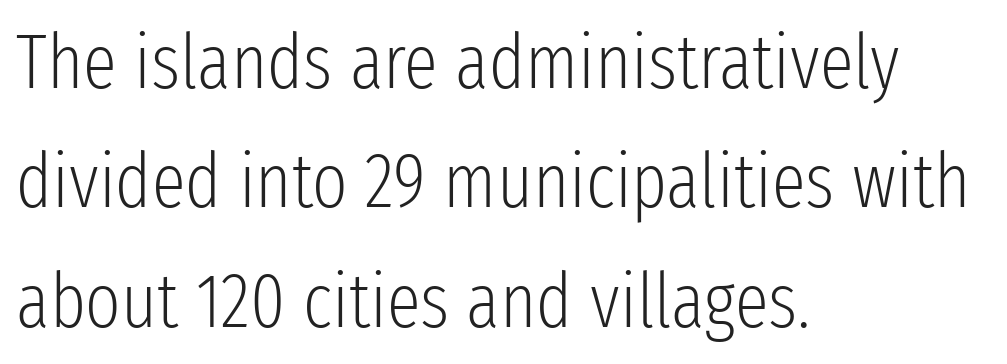
Is the letter spacing exaggerated? No — it looks like the ordinary default. Is the type heavy? It reads as light-to-regular instead. Descender tails drop into unmarked territory. Spacing verdict: proportional, widths tailored to each character.
